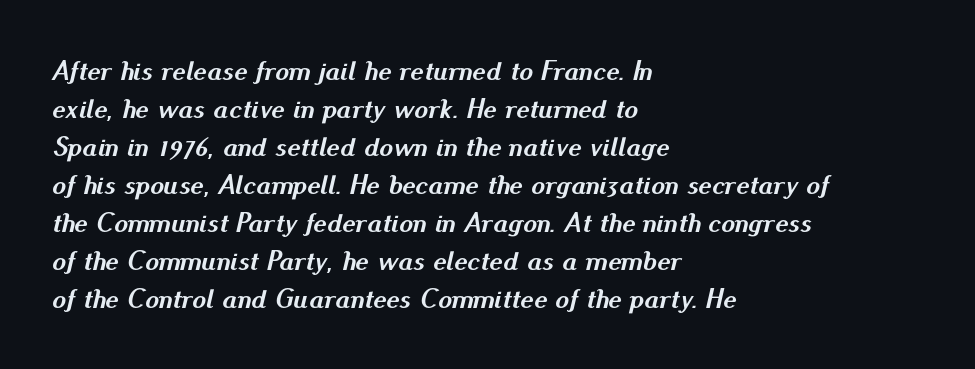
The zone under the glyphs is completely vacant. The face used here is rendered with its standard letterfit. Each new line begins a customary step beneath the previous one. What weight is shown? A full bold with thick strokes.
